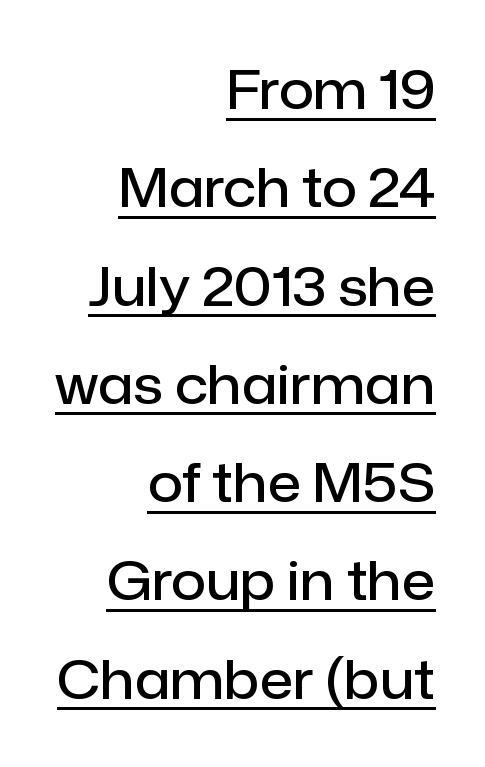
Q: Is the text bold? A: Semi-bold.
Q: Is the text italic (slanted)? A: No, it is upright.
Q: Is the typeface a serif or a sans-serif typeface? A: Sans-serif.
Q: Is the text underlined? A: Yes.
Q: How is the paragraph aligned? A: Right-aligned.
Q: Is the spacing between letters normal or unusually wide? A: Normal.
Q: Width (condensed, normal, or wide)? A: Normal.
Q: Stroke contrast? A: Low.
Q: x-height? A: Medium.
Q: Monospaced? A: No.
